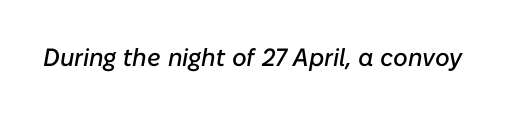
The image shows 25 px text type, italic (leaning right); set normal letter spacing, not underlined.
